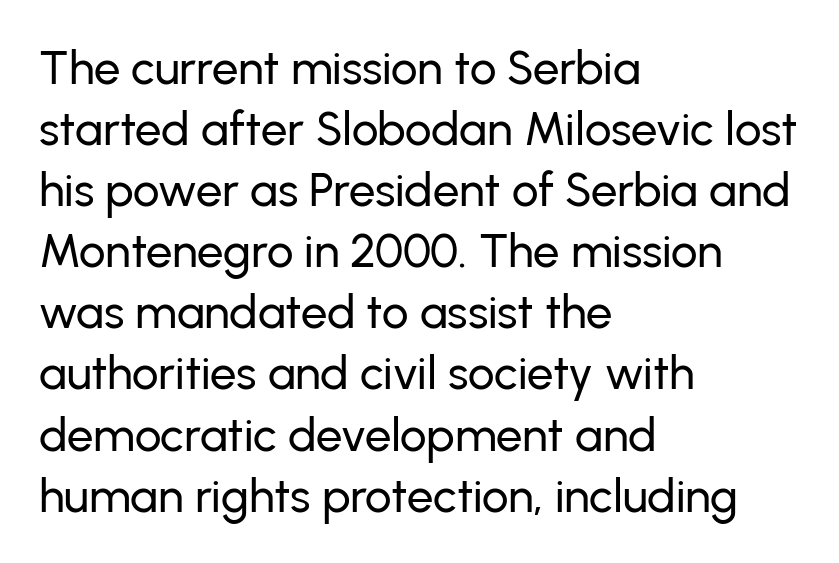
Q: Is the text italic (slanted)? A: No, it is upright.
Q: Is the typeface a serif or a sans-serif typeface? A: Sans-serif.
Q: Is the text underlined? A: No.
Q: How is the paragraph aligned? A: Left-aligned.
Q: Is the spacing between letters normal or unusually wide? A: Normal.
Q: Is the spacing between lines tight, normal or loose? A: Normal.
Q: Width (condensed, normal, or wide)? A: Normal.
Q: Stroke contrast? A: Low.
Q: x-height? A: Medium.
Q: Monospaced? A: No.
